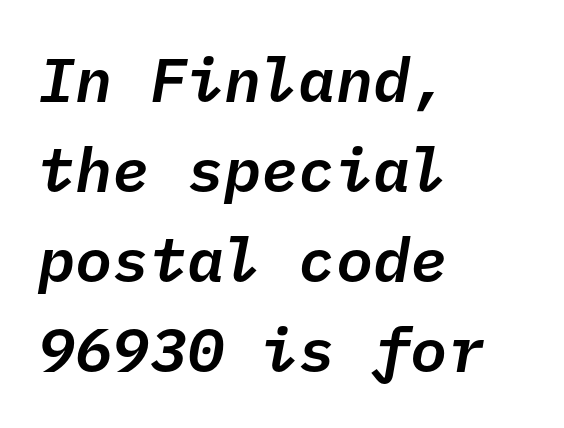
{"italic": "yes", "lean": "right", "slant_degrees": 10, "width": "normal", "stroke_contrast": "low", "x_height": "medium", "monospaced": "yes", "underline": "no", "align": "left", "line_spacing": "normal", "line_spacing_ratio": 1.45, "letter_spacing": "normal", "letter_spacing_em": 0.0, "glyph_px": 62}
